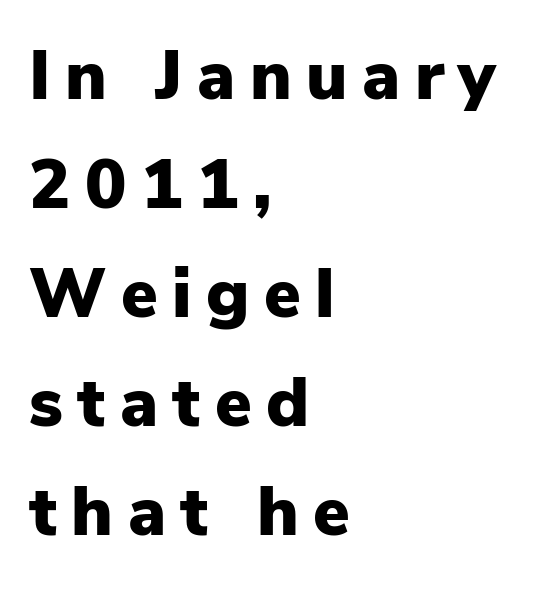
The image shows 69 px heavy sans-serif type, upright; set left-aligned, normal line spacing (1.58x), unusually wide letter spacing (+0.21 em), not underlined; low stroke contrast and a medium x-height.
